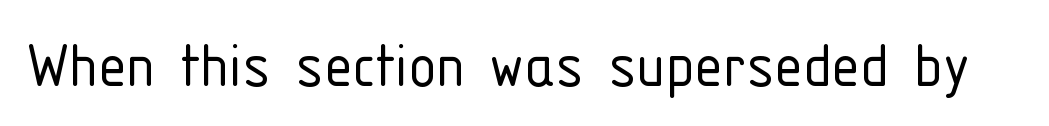
Weight class: somewhere from thin through regular. Anything drawn beneath the words? Only blank space. This sample uses a sans-serif face. The letters sit at their default tracking, neither squeezed nor spread. The passage shown is typed in a proportional face where columns would drift. When letters stand straight like this, we call the style roman or upright.
